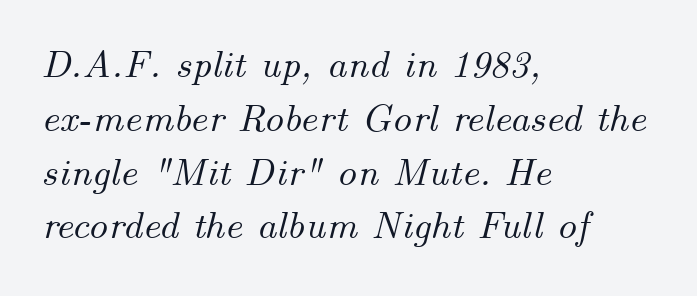
The image shows 39 px text type, italic (leaning right); set left-aligned, normal line spacing (1.38x), normal letter spacing, not underlined; medium stroke contrast and a small x-height.
